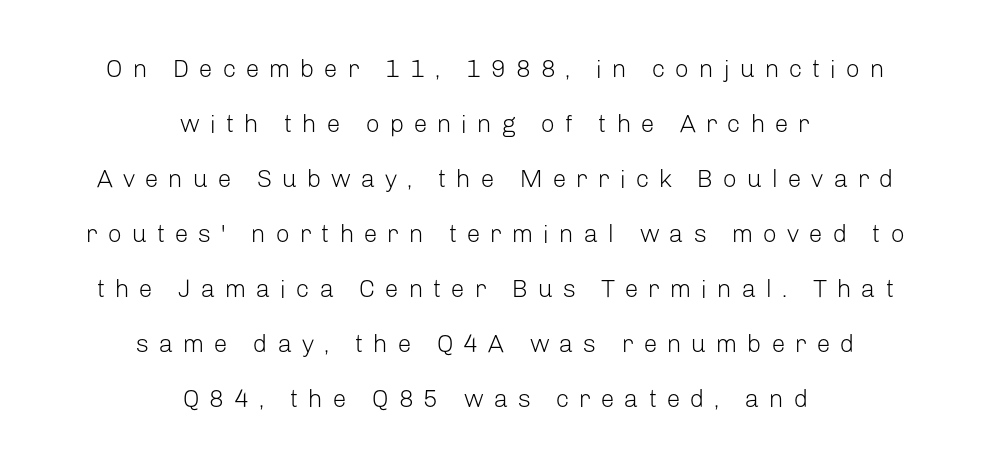
{"italic": "no", "bold": "no", "underline": "no", "align": "center", "line_spacing": "loose", "line_spacing_ratio": 2.2, "letter_spacing": "wide", "letter_spacing_em": 0.38, "glyph_px": 25}
